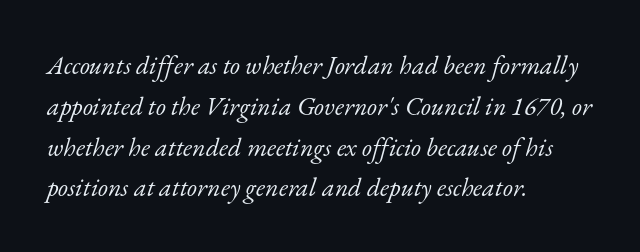
Q: Is the text bold? A: No.
Q: Is the text italic (slanted)? A: Yes, it leans right by about 17 degrees.
Q: Is the text underlined? A: No.
Q: How is the paragraph aligned? A: Left-aligned.
Q: Is the spacing between letters normal or unusually wide? A: Normal.
Q: Is the spacing between lines tight, normal or loose? A: Normal.
